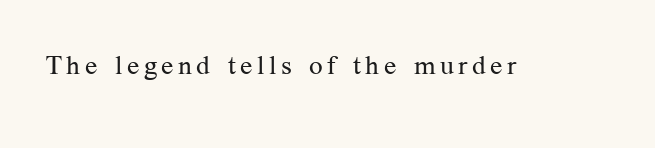
Q: Is the text bold? A: No.
Q: Is the text italic (slanted)? A: No, it is upright.
Q: Is the text underlined? A: No.
